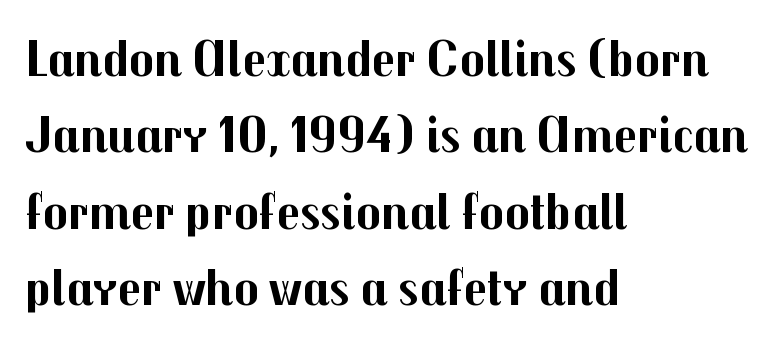
The image shows 52 px bold sans-serif type, upright; set left-aligned, normal line spacing (1.47x), normal letter spacing, not underlined; medium stroke contrast and a medium x-height.
